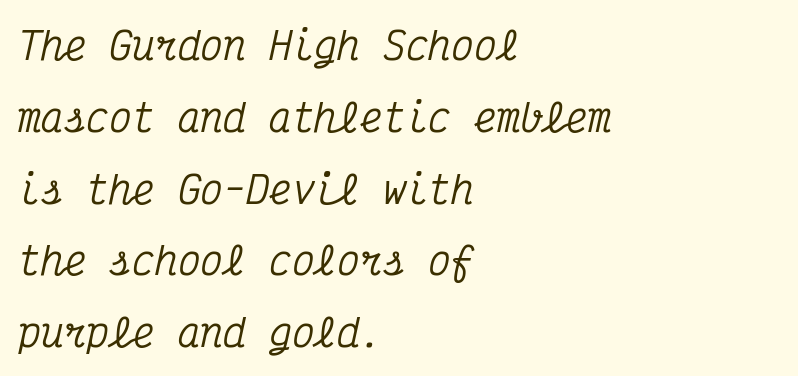
{"serif": "yes", "italic": "yes", "lean": "right", "slant_degrees": 12, "width": "condensed", "stroke_contrast": "medium", "x_height": "medium", "monospaced": "yes", "underline": "no", "align": "left", "line_spacing_ratio": 1.89, "letter_spacing": "normal", "letter_spacing_em": 0.0, "glyph_px": 38}
